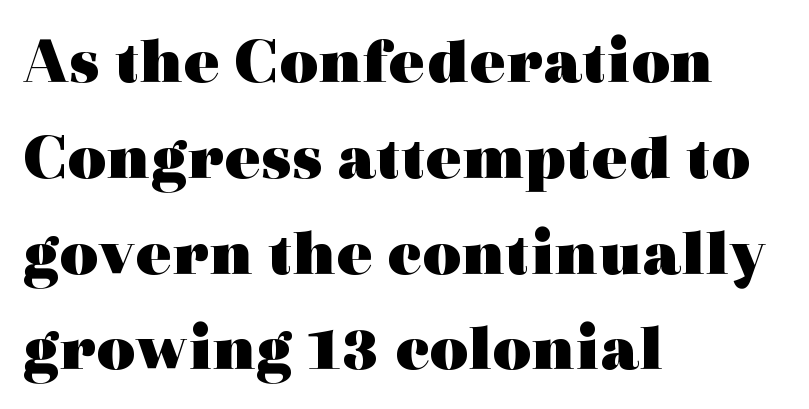
These lines are rendered in a variable-pitch font. The rendering uses a bold face; every stroke is thick and dark. These lines sit exactly where default settings would place them. Descenders hang freely into open space.
